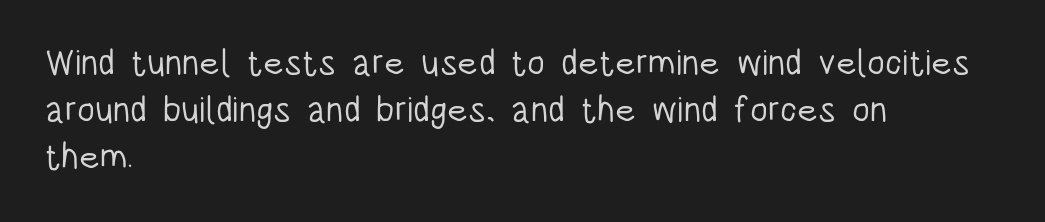
{"serif": "no", "italic": "no", "bold": "no", "weight": "light", "width": "condensed", "stroke_contrast": "low", "x_height": "large", "monospaced": "no", "underline": "no", "align": "left", "line_spacing": "normal", "line_spacing_ratio": 1.31, "letter_spacing": "normal", "letter_spacing_em": 0.0, "glyph_px": 36}
